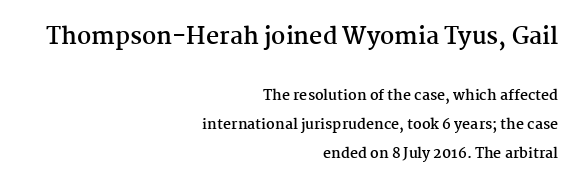
The image shows 23 px bold type, upright; set right-aligned, loose line spacing (2.08x), normal letter spacing, not underlined; the first (top) block is 1.64x larger.
